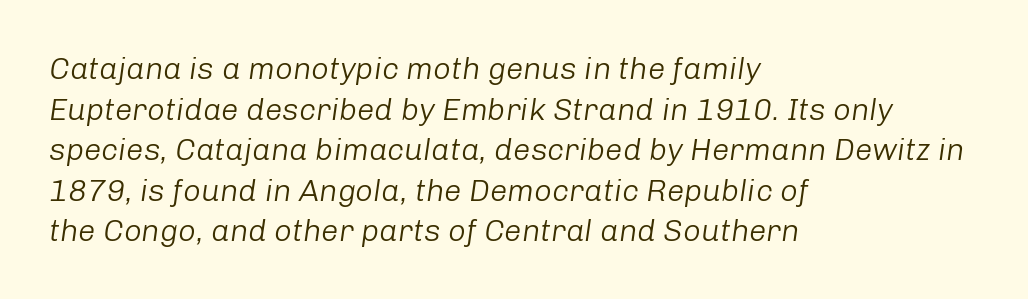
{"italic": "yes", "lean": "right", "slant_degrees": 8, "bold": "no", "weight": "light", "width": "normal", "stroke_contrast": "low", "x_height": "medium", "monospaced": "no", "underline": "no", "align": "left", "line_spacing": "normal", "line_spacing_ratio": 1.31, "letter_spacing": "normal", "letter_spacing_em": 0.0, "glyph_px": 31}
